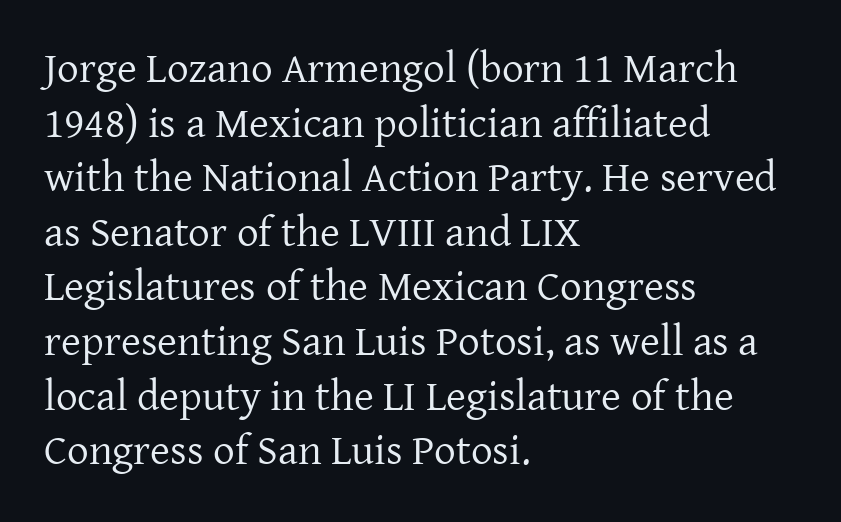
The image shows 43 px regular-weight serif type, upright; set left-aligned, normal line spacing (1.27x), normal letter spacing, not underlined; low stroke contrast and a medium x-height.
